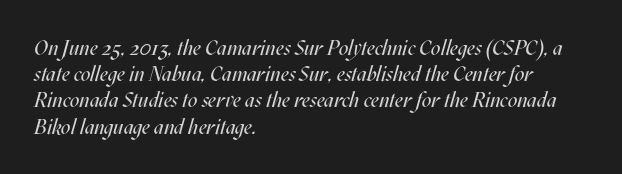
Q: Is the text bold? A: No.
Q: Is the text italic (slanted)? A: Yes, it leans right by about 17 degrees.
Q: Is the text underlined? A: No.
Q: How is the paragraph aligned? A: Left-aligned.
Q: Is the spacing between letters normal or unusually wide? A: Normal.
Q: Is the spacing between lines tight, normal or loose? A: Normal.
